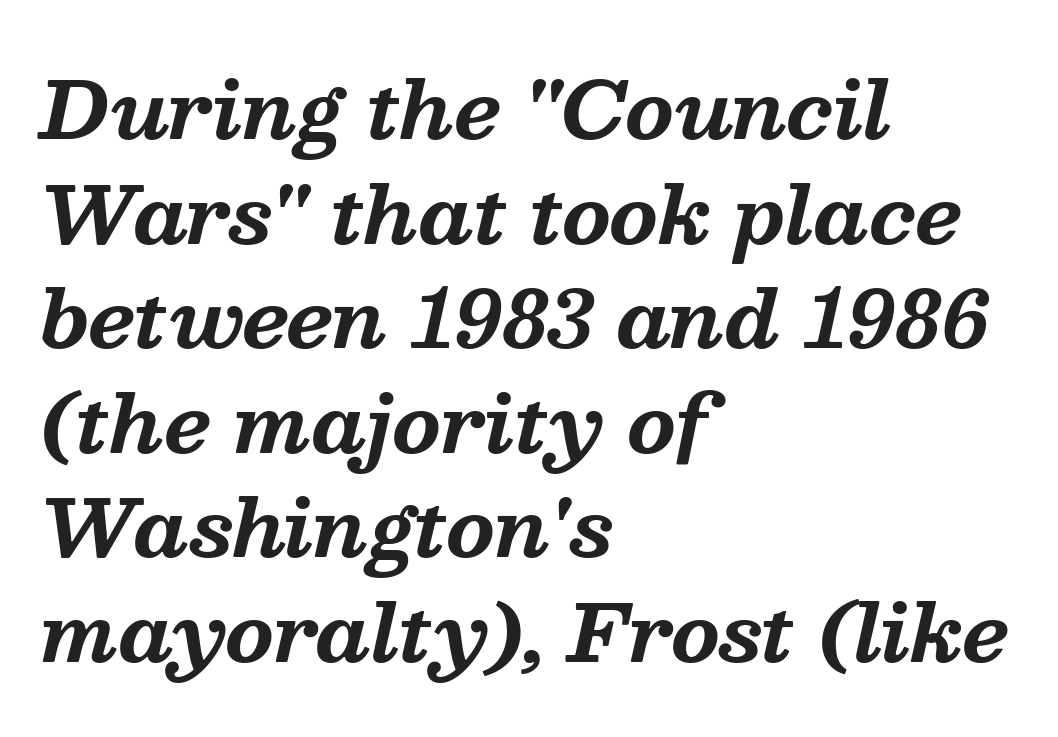
In terms of weight, the rendering is a true, heavy bold. Compared with typical body copy, the letter spacing here is the same. I'd call this a serif setting — the letters wear small feet. There's an unmistakable incline to the writing here.
